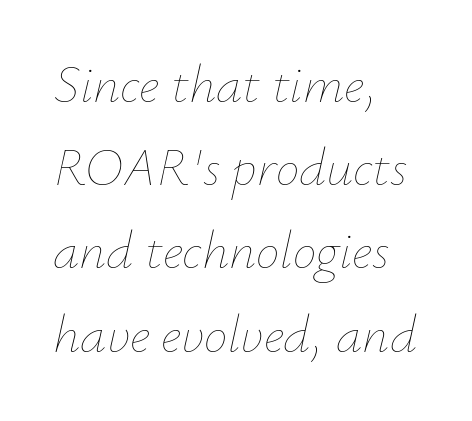
{"italic": "yes", "lean": "right", "slant_degrees": 12, "bold": "no", "weight": "thin", "width": "normal", "stroke_contrast": "low", "x_height": "small", "monospaced": "no", "underline": "no", "align": "left", "line_spacing": "normal", "line_spacing_ratio": 1.57, "letter_spacing": "normal", "letter_spacing_em": 0.0, "glyph_px": 53}
